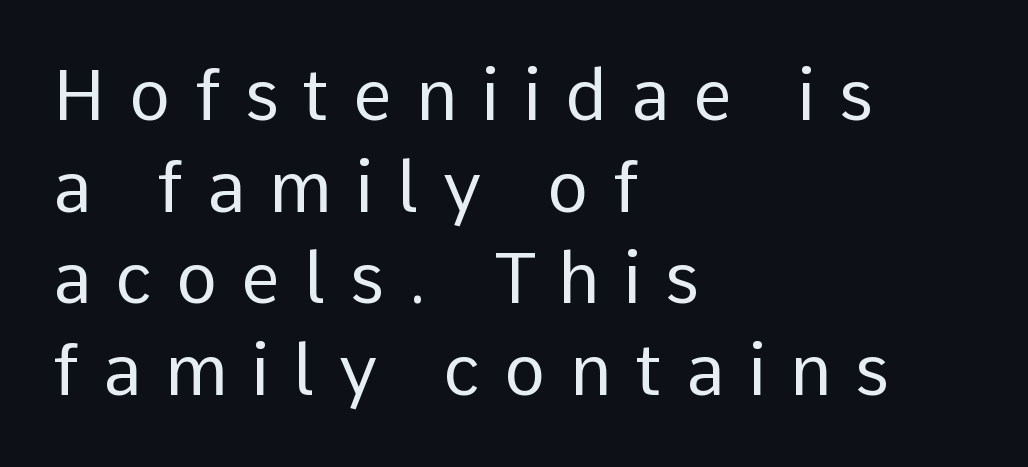
{"serif": "no", "italic": "no", "bold": "no", "weight": "regular", "width": "normal", "stroke_contrast": "low", "x_height": "medium", "monospaced": "no", "underline": "no", "align": "left", "line_spacing": "normal", "line_spacing_ratio": 1.31, "letter_spacing": "wide", "letter_spacing_em": 0.34, "glyph_px": 70}
